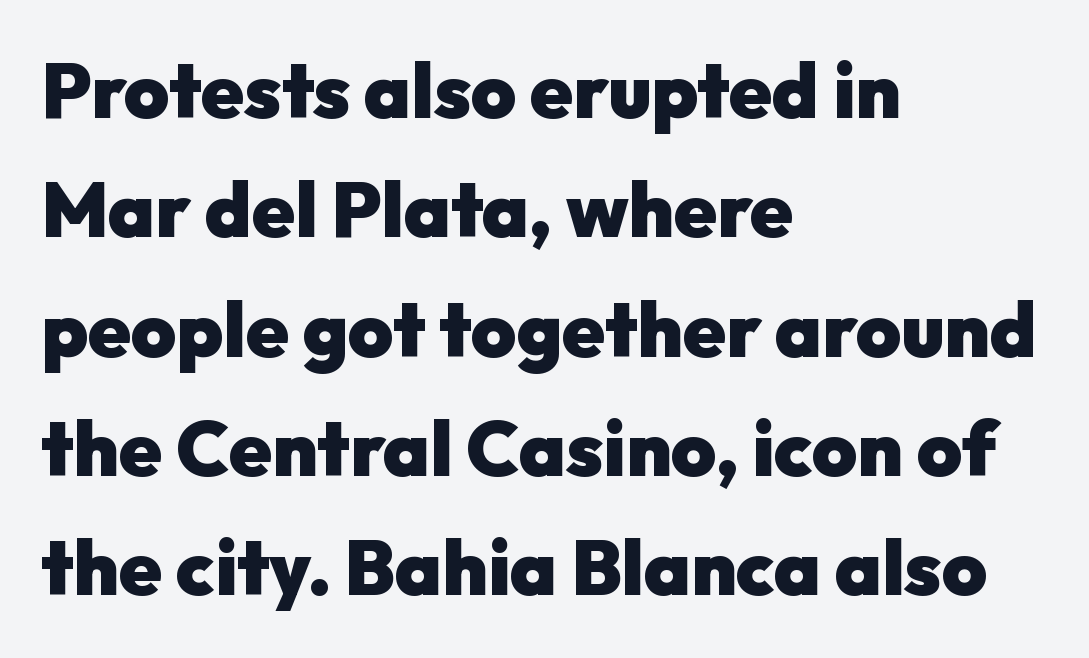
{"serif": "no", "italic": "no", "bold": "yes", "weight": "heavy", "width": "normal", "stroke_contrast": "low", "x_height": "medium", "monospaced": "no", "underline": "no", "align": "left", "line_spacing": "normal", "line_spacing_ratio": 1.55, "letter_spacing": "normal", "letter_spacing_em": 0.0, "glyph_px": 77}
